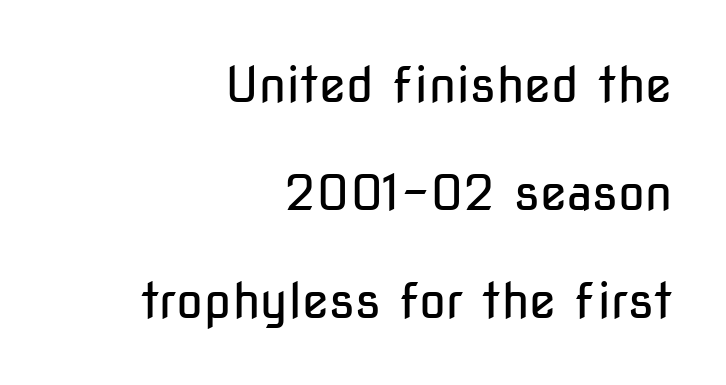
Q: Is the text bold? A: No.
Q: Is the text italic (slanted)? A: No, it is upright.
Q: Is the typeface a serif or a sans-serif typeface? A: Sans-serif.
Q: Is the text underlined? A: No.
Q: How is the paragraph aligned? A: Right-aligned.
Q: Is the spacing between letters normal or unusually wide? A: Normal.
Q: Is the spacing between lines tight, normal or loose? A: Loose.
Q: Width (condensed, normal, or wide)? A: Condensed.
Q: Stroke contrast? A: Low.
Q: x-height? A: Medium.
Q: Monospaced? A: No.
